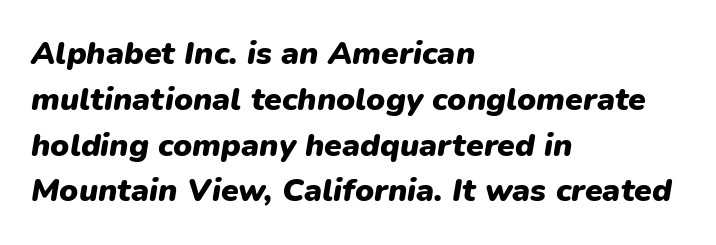
{"italic": "yes", "lean": "right", "slant_degrees": 9, "bold": "yes", "weight": "heavy", "width": "normal", "stroke_contrast": "low", "x_height": "medium", "monospaced": "no", "underline": "no", "align": "left", "line_spacing": "normal", "line_spacing_ratio": 1.43, "letter_spacing": "normal", "letter_spacing_em": 0.0, "glyph_px": 32}
